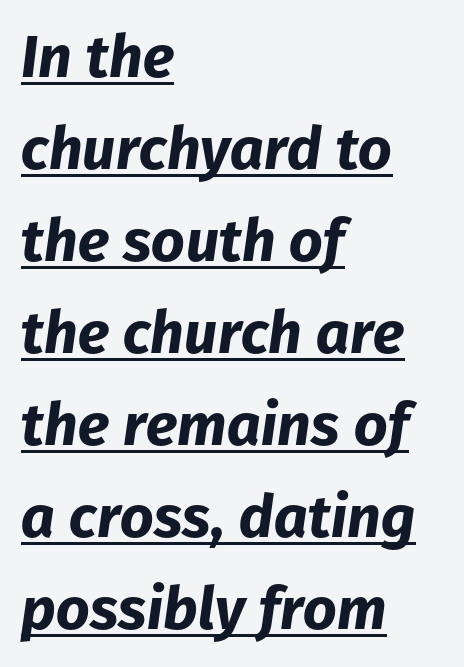
Q: Is the text bold? A: Yes.
Q: Is the text italic (slanted)? A: Yes, it leans right by about 8 degrees.
Q: Is the text underlined? A: Yes.
Q: How is the paragraph aligned? A: Left-aligned.
Q: Is the spacing between letters normal or unusually wide? A: Normal.
Q: Is the spacing between lines tight, normal or loose? A: Normal.
Q: Width (condensed, normal, or wide)? A: Normal.
Q: Stroke contrast? A: Low.
Q: x-height? A: Medium.
Q: Monospaced? A: No.
